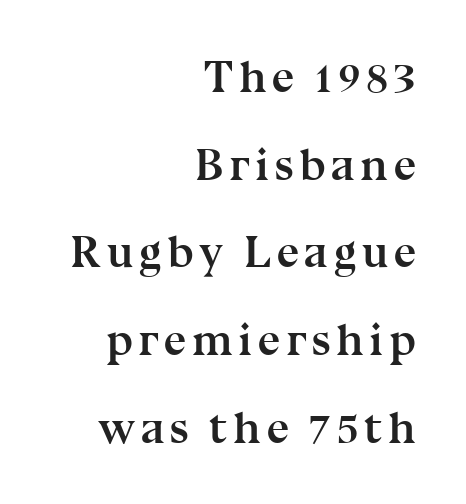
{"serif": "yes", "italic": "no", "bold": "yes", "weight": "semibold", "width": "normal", "stroke_contrast": "medium", "x_height": "medium", "monospaced": "no", "underline": "no", "align": "right", "line_spacing": "loose", "line_spacing_ratio": 1.95, "glyph_px": 45}
